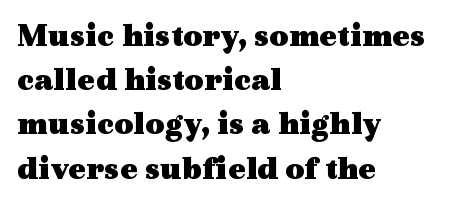
Q: Is the text bold? A: Yes.
Q: Is the text italic (slanted)? A: No, it is upright.
Q: Is the typeface a serif or a sans-serif typeface? A: Serif.
Q: Is the text underlined? A: No.
Q: How is the paragraph aligned? A: Left-aligned.
Q: Is the spacing between letters normal or unusually wide? A: Normal.
Q: Is the spacing between lines tight, normal or loose? A: Normal.
Q: Width (condensed, normal, or wide)? A: Wide.
Q: x-height? A: Medium.
Q: Monospaced? A: No.
